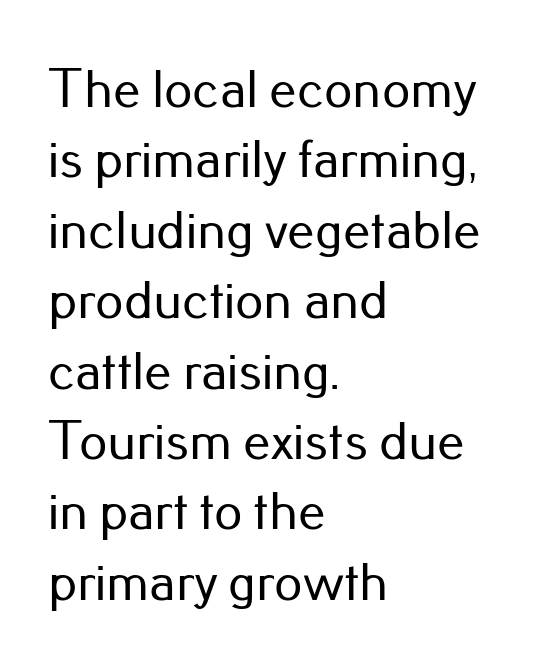
Q: Is the text italic (slanted)? A: No, it is upright.
Q: Is the typeface a serif or a sans-serif typeface? A: Sans-serif.
Q: Is the text underlined? A: No.
Q: How is the paragraph aligned? A: Left-aligned.
Q: Is the spacing between letters normal or unusually wide? A: Normal.
Q: Is the spacing between lines tight, normal or loose? A: Normal.
Q: Width (condensed, normal, or wide)? A: Normal.
Q: Stroke contrast? A: Low.
Q: x-height? A: Small.
Q: Monospaced? A: No.
